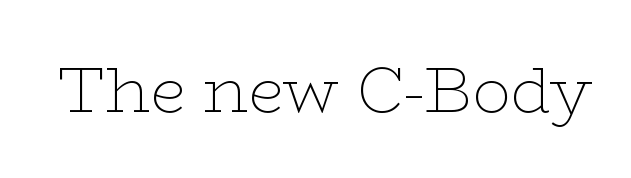
The image shows 64 px thin, wide serif type, upright; set normal letter spacing, not underlined; low stroke contrast and a medium x-height.
